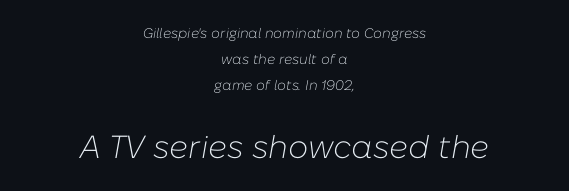
The image shows 32 px light type, italic (leaning right); set centered, line spacing 1.87x, normal letter spacing, not underlined; the second (bottom) block is 2.29x larger; low stroke contrast and a medium x-height.
